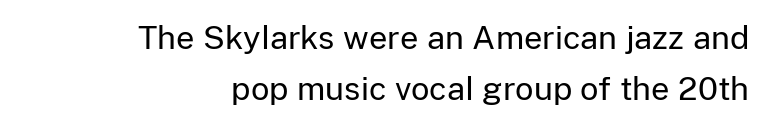
Caption: face not bold, strokes unweighted. Where is the straight margin? On the right. The passage shown is typed in a proportional face where columns would drift. Are there feet on the stems? There aren't — it's a sans. Between one letter and the next there's only the usual sliver of space. The space directly below the letters is spotless.
